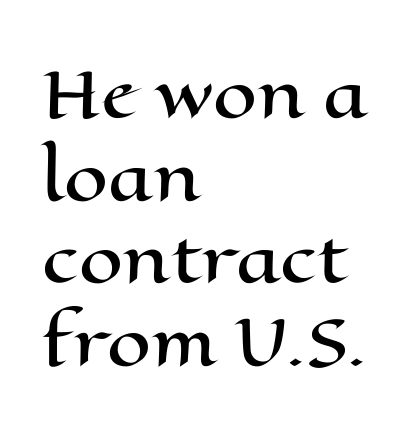
The image shows 63 px wide type, upright; set left-aligned, normal line spacing (1.31x), normal letter spacing, not underlined; high stroke contrast and a medium x-height.
